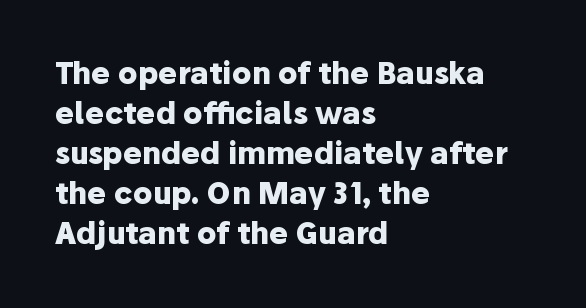
The image shows 29 px heavy sans-serif type, upright; set left-aligned, normal line spacing (1.38x), normal letter spacing, not underlined; low stroke contrast and a medium x-height.
